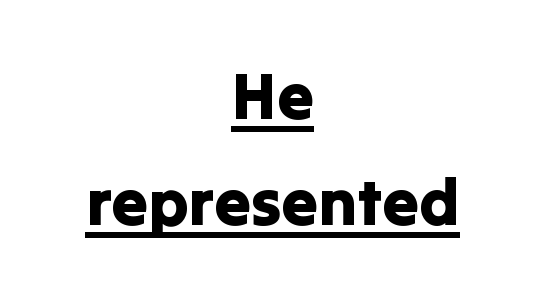
{"serif": "no", "italic": "no", "width": "normal", "stroke_contrast": "low", "x_height": "medium", "monospaced": "no", "underline": "yes", "align": "center", "line_spacing": "normal", "line_spacing_ratio": 1.63, "letter_spacing": "normal", "letter_spacing_em": 0.0, "glyph_px": 65}
